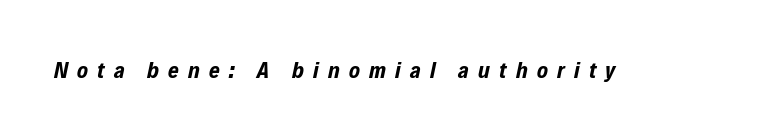
{"italic": "yes", "lean": "right", "slant_degrees": 12, "bold": "yes", "underline": "no", "letter_spacing": "wide", "letter_spacing_em": 0.4, "glyph_px": 23}
